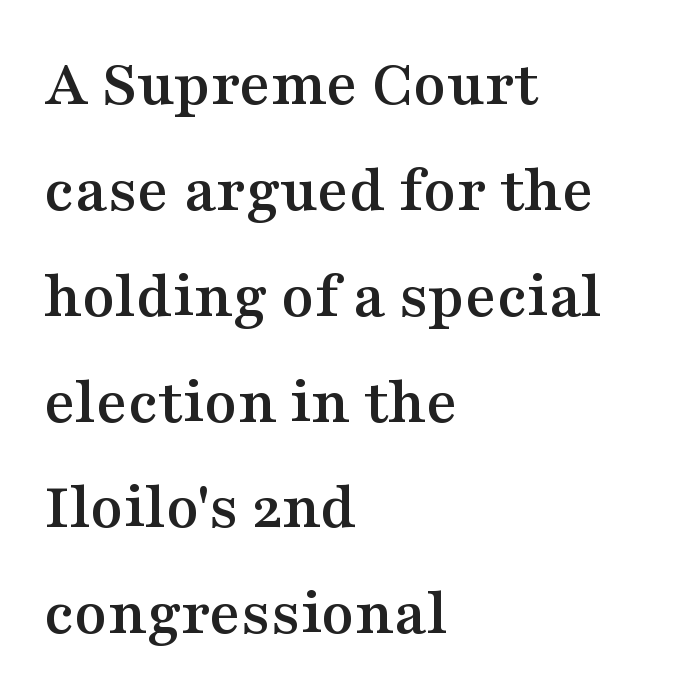
Left-aligned paragraph, ragged on the right. Each new line begins a customary step beneath the previous one. Notice how the stems are strictly vertical — no italics here. The type is set solid horizontally, with unmodified tracking.
